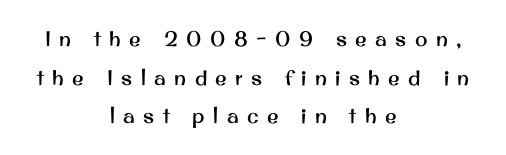
Q: Is the text italic (slanted)? A: No, it is upright.
Q: Is the text underlined? A: No.
Q: How is the paragraph aligned? A: Centered.
Q: Is the spacing between letters normal or unusually wide? A: Unusually wide.
